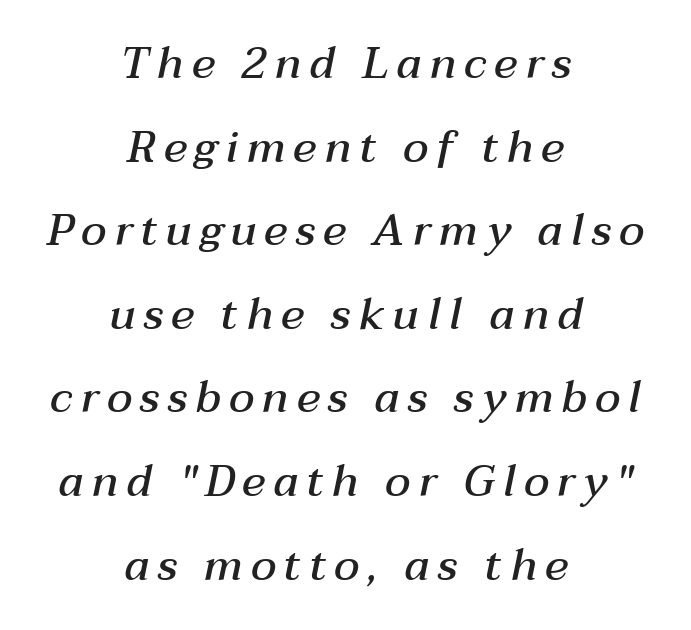
The image shows 44 px semibold type, italic (leaning right); set centered, loose line spacing (1.9x), not underlined; medium stroke contrast and a medium x-height.
